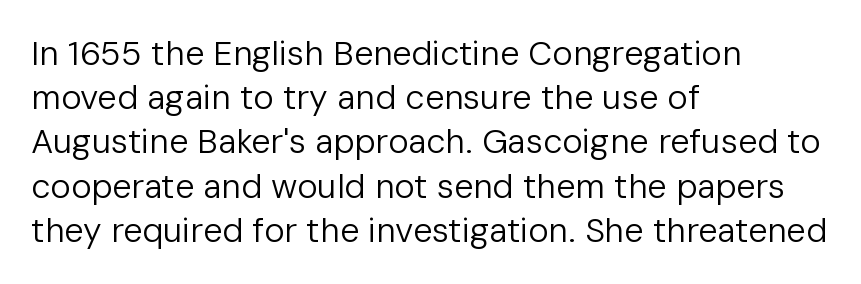
The image shows 34 px regular-weight sans-serif type, upright; set left-aligned, normal line spacing (1.3x), normal letter spacing, not underlined; low stroke contrast and a medium x-height.
